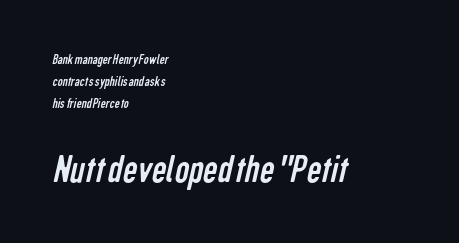
{"serif": "no", "bold": "no", "weight": "regular", "width": "condensed", "stroke_contrast": "low", "x_height": "medium", "monospaced": "no", "underline": "no", "align": "left", "line_spacing": "normal", "line_spacing_ratio": 1.58, "letter_spacing": "normal", "letter_spacing_em": 0.0, "larger_block": "second", "size_ratio": 2.86, "glyph_px": 40}
